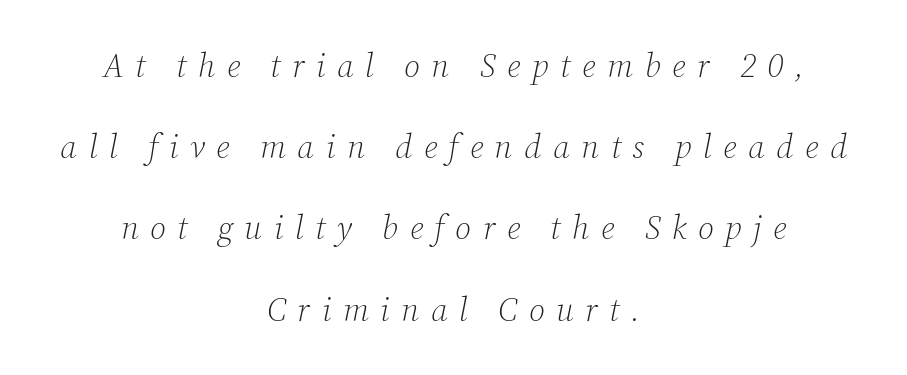
The image shows 33 px light serif type, italic (leaning right); set centered, loose line spacing (2.46x), unusually wide letter spacing (+0.35 em), not underlined; low stroke contrast and a medium x-height.
